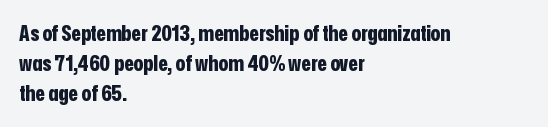
{"italic": "no", "bold": "yes", "underline": "no", "align": "left", "line_spacing": "normal", "line_spacing_ratio": 1.37, "letter_spacing": "normal", "letter_spacing_em": 0.0, "glyph_px": 22}
